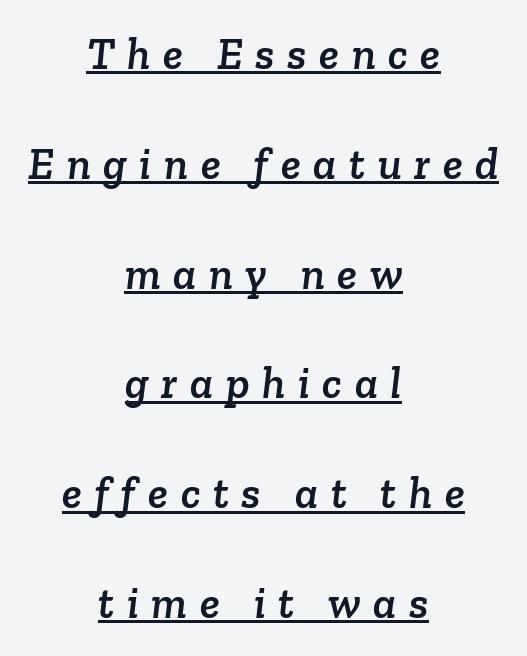
{"serif": "yes", "width": "normal", "stroke_contrast": "low", "x_height": "medium", "monospaced": "no", "underline": "yes", "align": "center", "line_spacing": "loose", "line_spacing_ratio": 2.44, "letter_spacing": "wide", "letter_spacing_em": 0.28, "glyph_px": 45}
